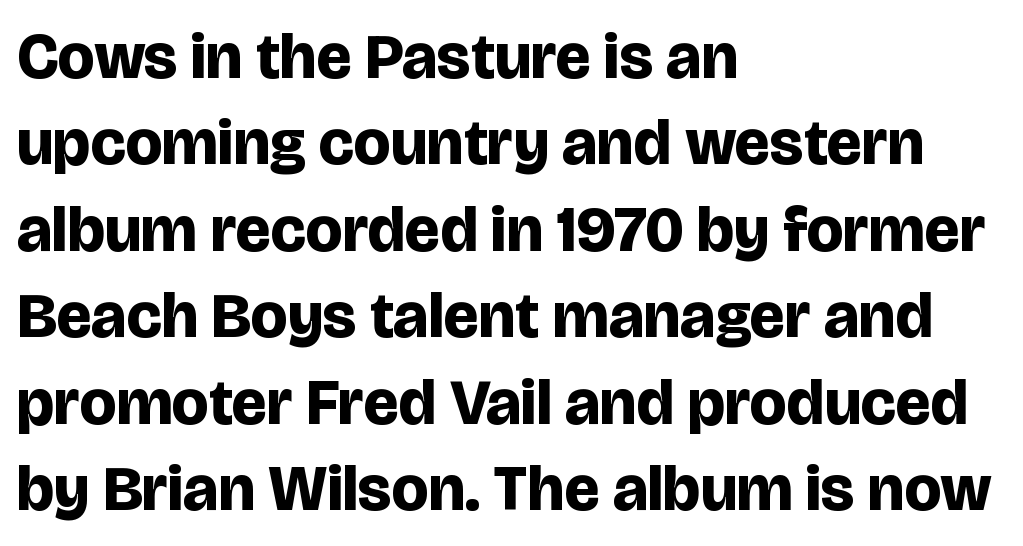
{"serif": "no", "italic": "no", "bold": "yes", "weight": "bold", "width": "normal", "stroke_contrast": "low", "x_height": "large", "monospaced": "no", "underline": "no", "align": "left", "line_spacing": "normal", "line_spacing_ratio": 1.33, "letter_spacing": "normal", "letter_spacing_em": 0.0, "glyph_px": 65}
